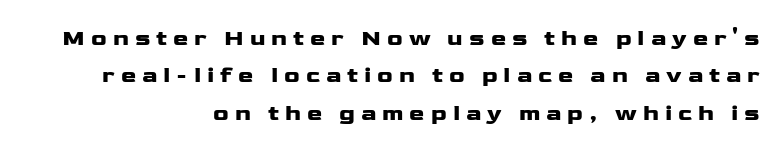
The image shows 23 px text type, upright; set right-aligned, normal line spacing (1.63x), unusually wide letter spacing (+0.26 em), not underlined.
